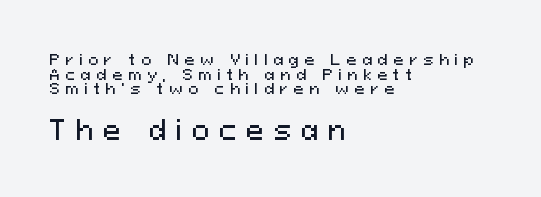
Q: Is the text italic (slanted)? A: No, it is upright.
Q: Is the text underlined? A: No.
Q: How is the paragraph aligned? A: Left-aligned.
Q: Is the spacing between letters normal or unusually wide? A: Unusually wide.
Q: Is the spacing between lines tight, normal or loose? A: Tight.
Q: Which block of text is set in a larger size, the first (top) or the second (bottom)? A: The second (bottom) one.
